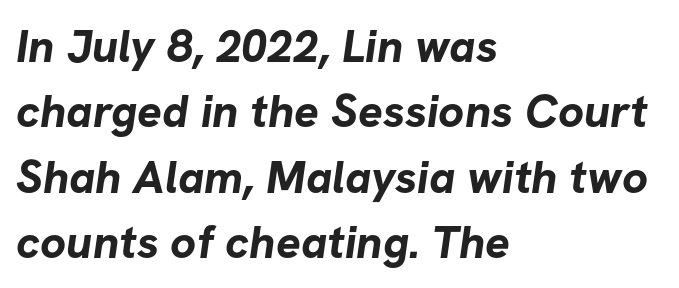
Layout note: lines flush left. The tracking reads as untouched default to a designer's eye. This sample uses a sans-serif face. Spacing verdict: proportional, widths tailored to each character. The face used here has the dense, thick strokes of a bold. The glyphs are unaccompanied by any horizontal stroke below them.
